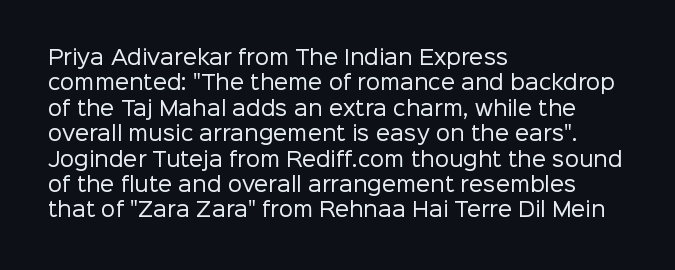
{"italic": "no", "bold": "no", "underline": "no", "align": "left", "line_spacing": "normal", "line_spacing_ratio": 1.27, "letter_spacing": "normal", "letter_spacing_em": 0.0, "glyph_px": 20}
